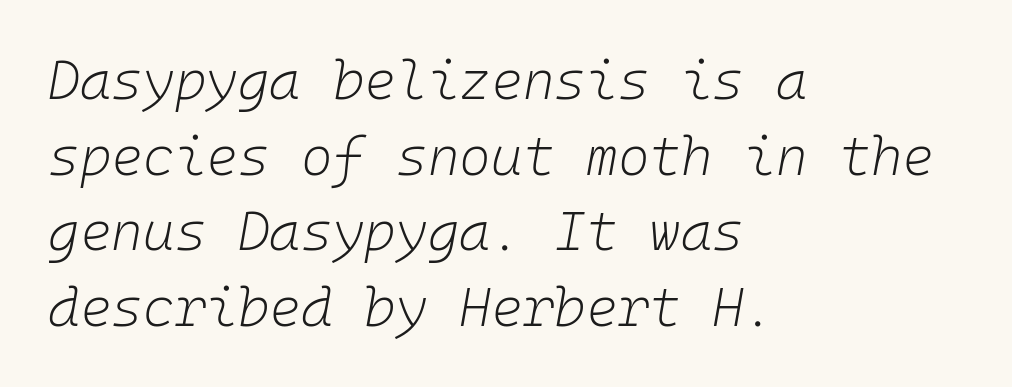
{"italic": "yes", "lean": "right", "slant_degrees": 10, "bold": "no", "weight": "light", "width": "normal", "stroke_contrast": "low", "x_height": "medium", "monospaced": "yes", "underline": "no", "align": "left", "line_spacing": "normal", "line_spacing_ratio": 1.4, "letter_spacing": "normal", "letter_spacing_em": 0.0, "glyph_px": 54}
